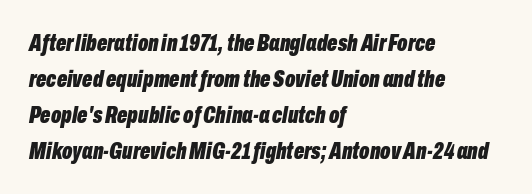
{"italic": "yes", "lean": "right", "slant_degrees": 10, "bold": "yes", "underline": "no", "align": "left", "line_spacing": "normal", "line_spacing_ratio": 1.5, "letter_spacing": "normal", "letter_spacing_em": 0.0, "glyph_px": 24}
